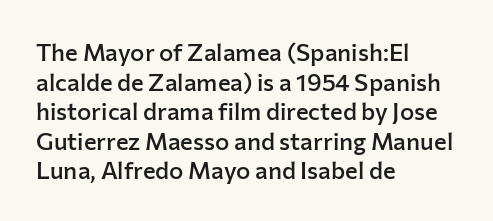
Q: Is the text bold? A: Semi-bold.
Q: Is the text italic (slanted)? A: No, it is upright.
Q: Is the text underlined? A: No.
Q: How is the paragraph aligned? A: Left-aligned.
Q: Is the spacing between letters normal or unusually wide? A: Normal.
